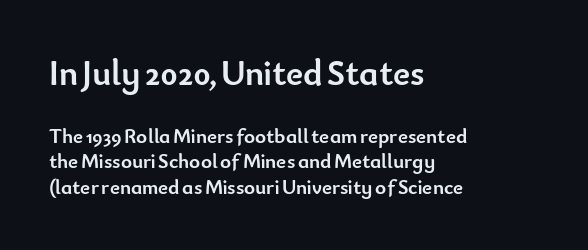
The lettering holds an erect, upright posture throughout. The rendering uses natural spacing where letterforms have individual widths. The earlier block is typeset at a bigger size than the later block. Regarding serifs, this sample does without them. The string is rendered with underlining switched off. The line texture is even and compact thanks to regular tracking.
